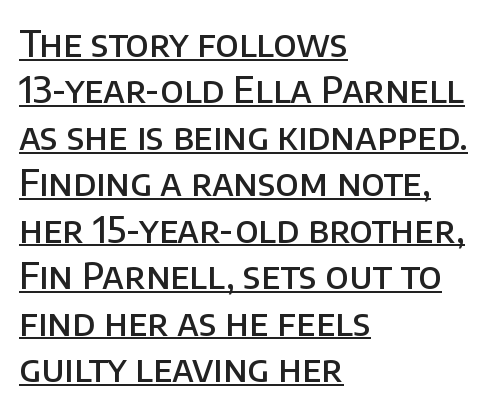
The image shows 36 px semibold sans-serif type, upright; set left-aligned, normal line spacing (1.29x), normal letter spacing, underlined; low stroke contrast and a large x-height.
